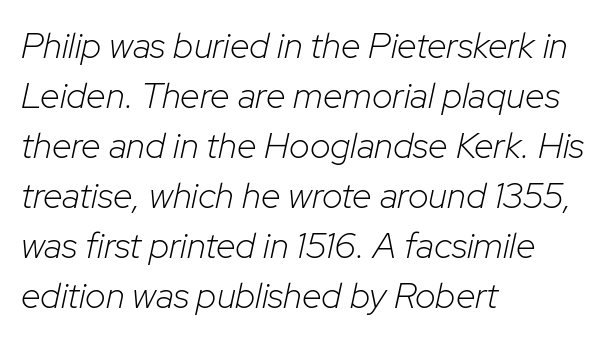
Q: Is the text bold? A: No.
Q: Is the text italic (slanted)? A: Yes, it leans right by about 12 degrees.
Q: Is the text underlined? A: No.
Q: How is the paragraph aligned? A: Left-aligned.
Q: Is the spacing between letters normal or unusually wide? A: Normal.
Q: Is the spacing between lines tight, normal or loose? A: Normal.
Q: Width (condensed, normal, or wide)? A: Normal.
Q: Stroke contrast? A: Low.
Q: x-height? A: Medium.
Q: Monospaced? A: No.
